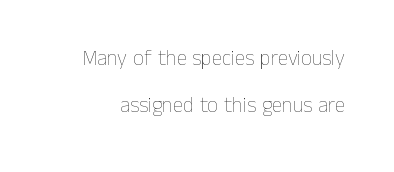
{"italic": "no", "bold": "no", "underline": "no", "line_spacing": "loose", "line_spacing_ratio": 2.24, "letter_spacing": "normal", "letter_spacing_em": 0.0, "glyph_px": 21}
